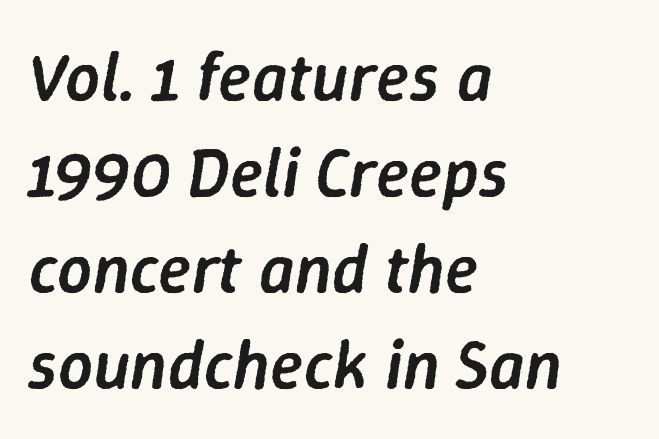
{"italic": "yes", "lean": "right", "slant_degrees": 9, "bold": "semi", "weight": "semibold", "width": "normal", "stroke_contrast": "low", "x_height": "medium", "monospaced": "no", "underline": "no", "align": "left", "line_spacing": "normal", "line_spacing_ratio": 1.39, "letter_spacing": "normal", "letter_spacing_em": 0.0, "glyph_px": 69}
